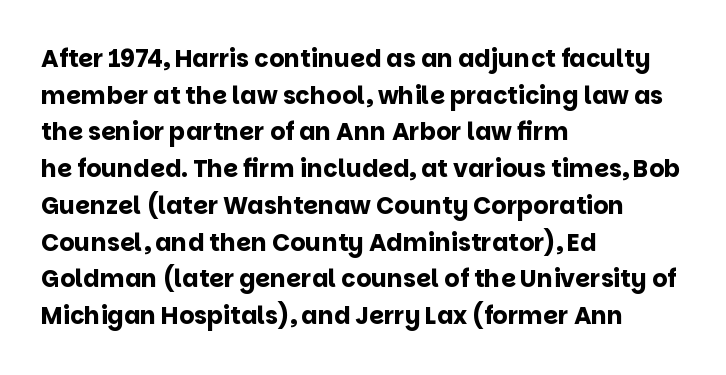
{"italic": "no", "bold": "yes", "underline": "no", "align": "left", "line_spacing": "normal", "line_spacing_ratio": 1.53, "letter_spacing": "normal", "letter_spacing_em": 0.0, "glyph_px": 24}
